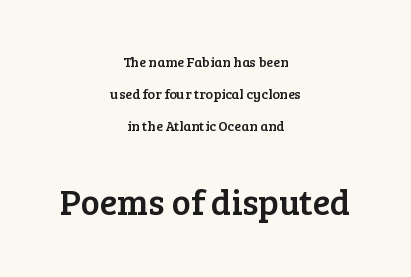
The image shows 36 px serif type, upright; set centered, loose line spacing (2.29x), normal letter spacing, not underlined; the second (bottom) block is 2.57x larger; low stroke contrast and a medium x-height.
